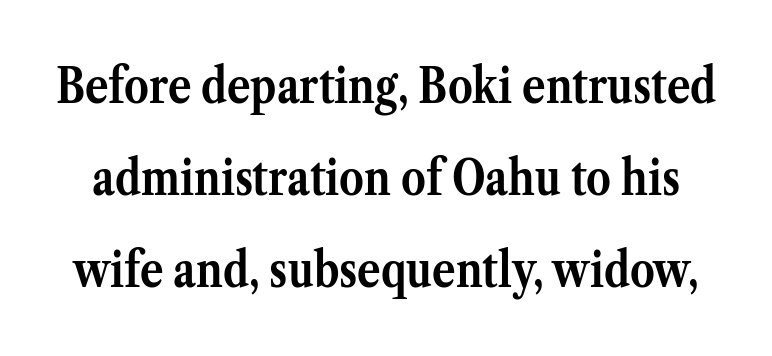
Q: Is the text bold? A: Yes.
Q: Is the text italic (slanted)? A: No, it is upright.
Q: Is the typeface a serif or a sans-serif typeface? A: Serif.
Q: Is the text underlined? A: No.
Q: Is the spacing between letters normal or unusually wide? A: Normal.
Q: Width (condensed, normal, or wide)? A: Normal.
Q: Stroke contrast? A: Medium.
Q: x-height? A: Medium.
Q: Monospaced? A: No.
